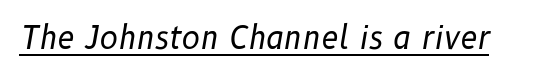
Q: Is the text bold? A: No.
Q: Is the text italic (slanted)? A: Yes, it leans right by about 10 degrees.
Q: Is the text underlined? A: Yes.
Q: Is the spacing between letters normal or unusually wide? A: Normal.
Q: Width (condensed, normal, or wide)? A: Normal.
Q: Stroke contrast? A: Low.
Q: x-height? A: Medium.
Q: Monospaced? A: No.
